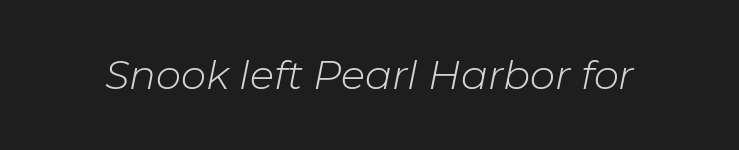
Underline: absent. Note the varied advance widths — an 'i' is clearly narrower than an 'm'. The weight would be labelled regular, book, light, or lighter still. Italic: yes, the glyphs are oblique. Tracking here is standard; glyphs follow each other at the usual distance.
